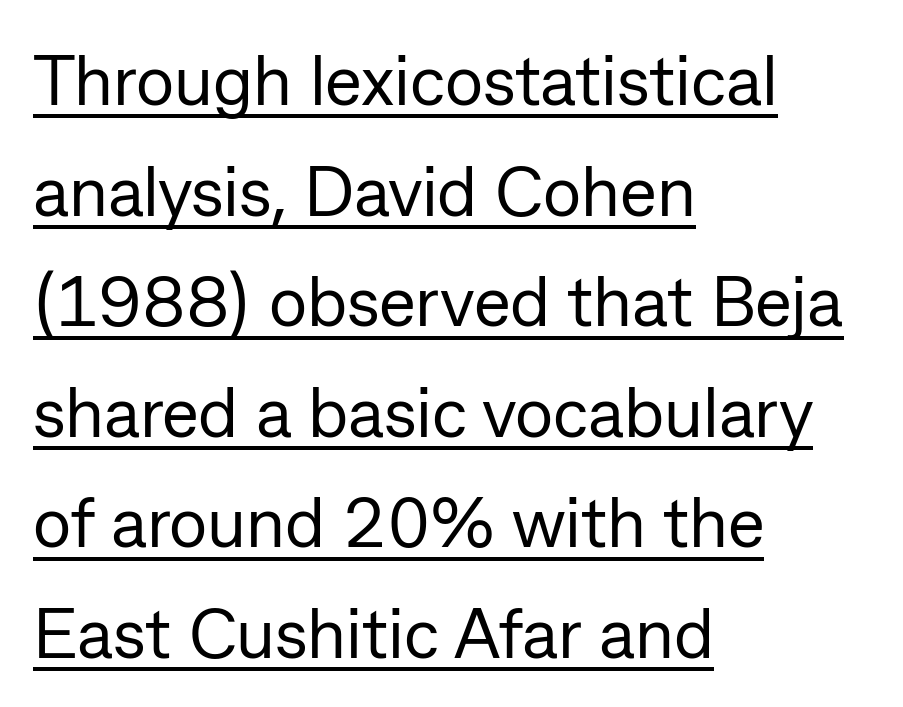
These glyphs show unthickened strokes, regular width or finer. Baseline-to-baseline distance is the conventional proportion of letter height. No feet cap the strokes, marking this as sans-serif type. Nobody touched the tracking dial on this one.
